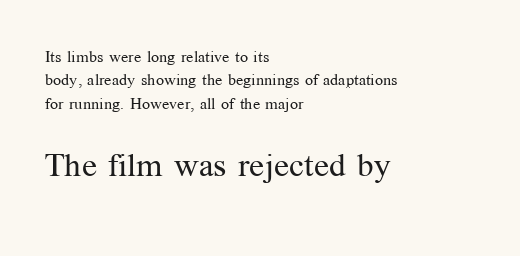
Q: Is the text bold? A: No.
Q: Is the text italic (slanted)? A: No, it is upright.
Q: Is the typeface a serif or a sans-serif typeface? A: Serif.
Q: Is the text underlined? A: No.
Q: How is the paragraph aligned? A: Left-aligned.
Q: Is the spacing between letters normal or unusually wide? A: Normal.
Q: Is the spacing between lines tight, normal or loose? A: Normal.
Q: Which block of text is set in a larger size, the first (top) or the second (bottom)? A: The second (bottom) one.
Q: Width (condensed, normal, or wide)? A: Normal.
Q: Stroke contrast? A: Medium.
Q: x-height? A: Medium.
Q: Monospaced? A: No.
